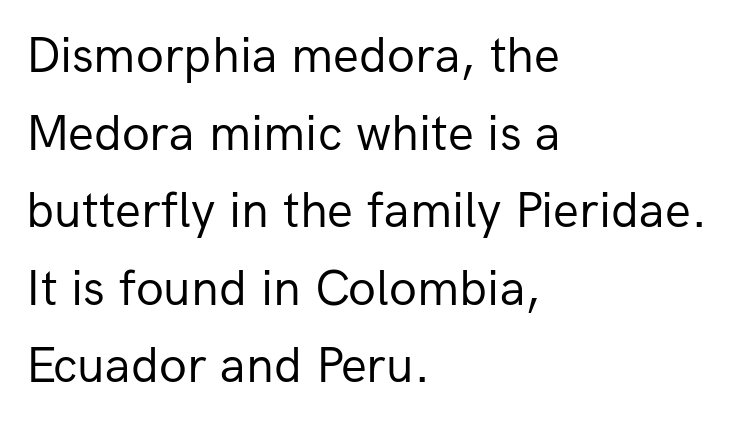
Observe the absence of serifs on each vertical stroke in this sample. The letterforms sit shoulder to shoulder at normal distance. You could not count columns in this text — the font is proportionally spaced. The lines sit at an ordinary, default distance from one another. Ascenders rise straight up at ninety degrees. Glance below the letters and you will spot only blank space.
